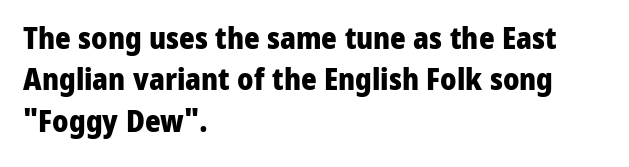
{"serif": "no", "italic": "no", "bold": "yes", "weight": "heavy", "width": "normal", "stroke_contrast": "low", "x_height": "medium", "monospaced": "no", "underline": "no", "align": "left", "line_spacing": "normal", "line_spacing_ratio": 1.38, "letter_spacing": "normal", "letter_spacing_em": 0.0, "glyph_px": 30}
